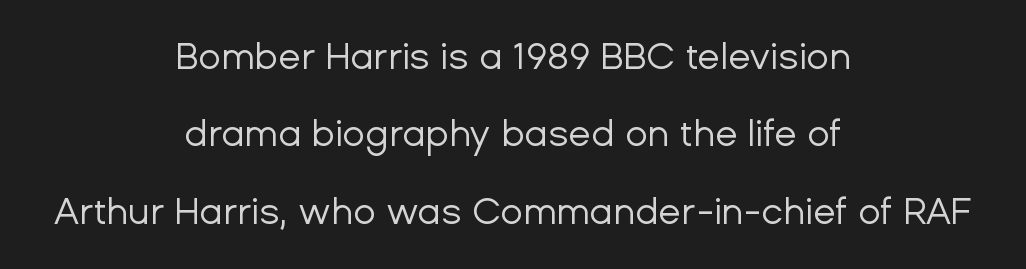
{"serif": "no", "italic": "no", "bold": "no", "weight": "regular", "width": "normal", "stroke_contrast": "low", "x_height": "medium", "monospaced": "no", "underline": "no", "align": "center", "line_spacing": "loose", "line_spacing_ratio": 2.09, "letter_spacing": "normal", "letter_spacing_em": 0.0, "glyph_px": 37}
